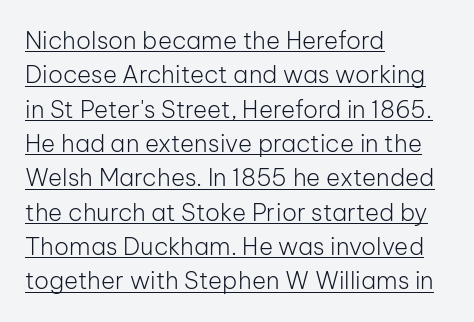
Q: Is the text bold? A: No.
Q: Is the text italic (slanted)? A: No, it is upright.
Q: Is the text underlined? A: Yes.
Q: How is the paragraph aligned? A: Left-aligned.
Q: Is the spacing between letters normal or unusually wide? A: Normal.
Q: Is the spacing between lines tight, normal or loose? A: Normal.
